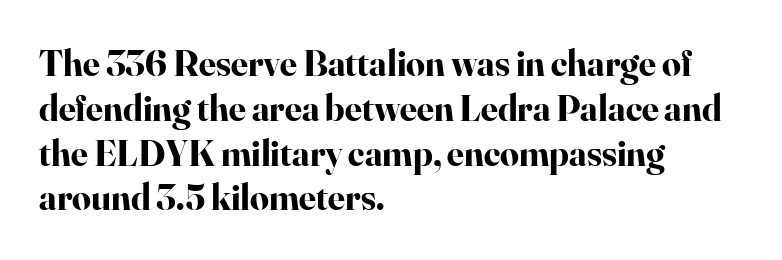
Q: Is the text bold? A: Yes.
Q: Is the text italic (slanted)? A: No, it is upright.
Q: Is the typeface a serif or a sans-serif typeface? A: Serif.
Q: Is the text underlined? A: No.
Q: How is the paragraph aligned? A: Left-aligned.
Q: Is the spacing between letters normal or unusually wide? A: Normal.
Q: Width (condensed, normal, or wide)? A: Normal.
Q: Stroke contrast? A: High.
Q: x-height? A: Small.
Q: Monospaced? A: No.
